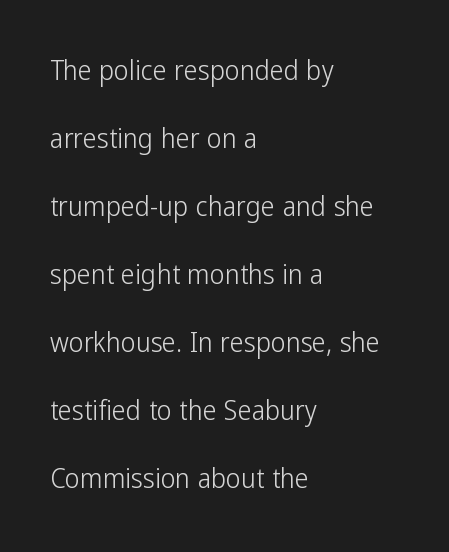
The typography opts for an upright posture over an oblique one. One glance says open: line gaps are wider than usual. The characters display no serif detailing; their extremities are plain. Every row of glyphs begins at an identical x-position on the left. Spacing verdict: proportional, widths tailored to each character.
